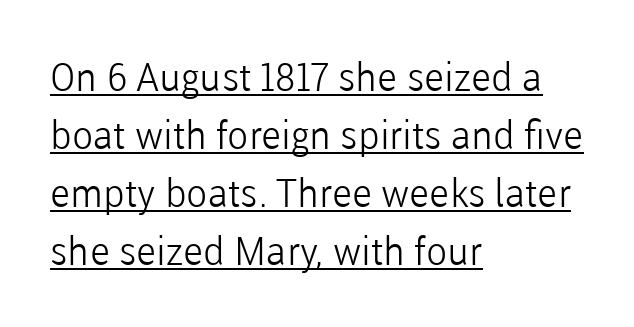
{"serif": "no", "italic": "no", "bold": "no", "weight": "light", "width": "normal", "stroke_contrast": "low", "x_height": "medium", "monospaced": "no", "underline": "yes", "align": "left", "line_spacing": "normal", "line_spacing_ratio": 1.49, "letter_spacing": "normal", "letter_spacing_em": 0.0, "glyph_px": 39}
